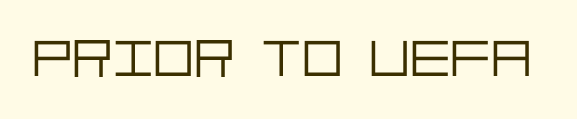
{"serif": "no", "italic": "no", "bold": "no", "weight": "light", "width": "normal", "stroke_contrast": "low", "x_height": "large", "underline": "no", "letter_spacing": "normal", "letter_spacing_em": 0.0, "glyph_px": 54}
